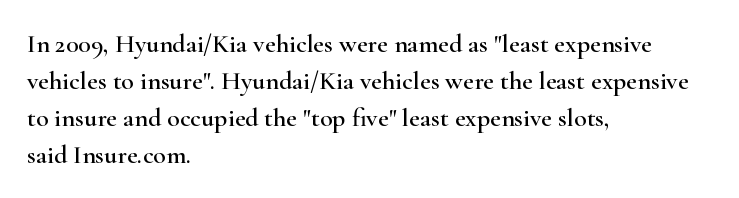
Inter-character spacing is left at the font's built-in metrics. Bare-footed words on every line. Every stem runs plumb, perpendicular to the baseline. Line spacing here is normal. Every row of glyphs begins at an identical x-position on the left.
